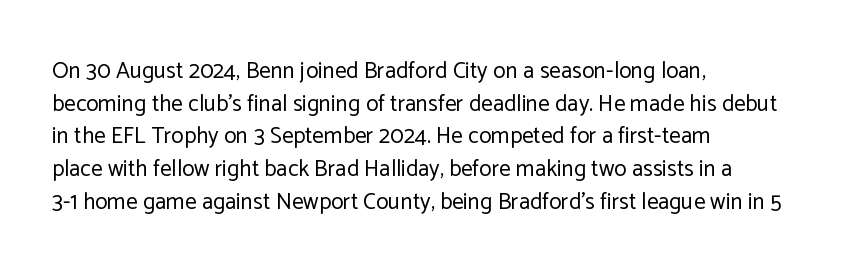
Characters follow at the spacing the type designer built in. The letterforms sit at book weight or below. Rendered with straight, roman letterforms. The rows are spaced the way most documents space them. The strip under each line holds only bare page.
